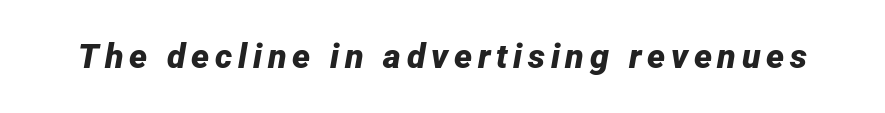
Q: Is the text bold? A: Yes.
Q: Is the text italic (slanted)? A: Yes, it leans right by about 12 degrees.
Q: Is the text underlined? A: No.
Q: Width (condensed, normal, or wide)? A: Normal.
Q: Stroke contrast? A: Low.
Q: x-height? A: Medium.
Q: Monospaced? A: No.
